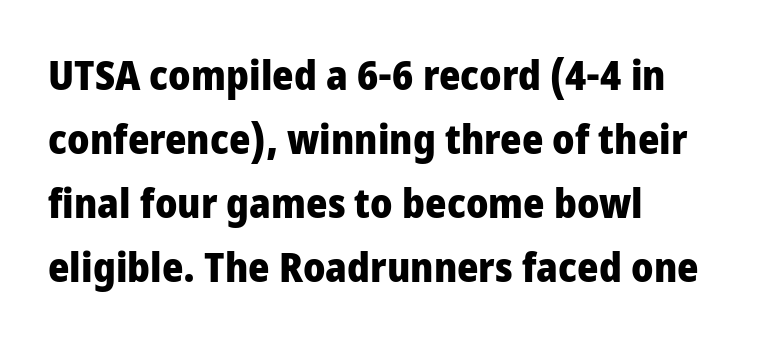
{"serif": "no", "italic": "no", "bold": "yes", "weight": "heavy", "width": "condensed", "stroke_contrast": "low", "x_height": "large", "monospaced": "no", "underline": "no", "align": "left", "line_spacing": "normal", "line_spacing_ratio": 1.56, "letter_spacing": "normal", "letter_spacing_em": 0.0, "glyph_px": 41}
